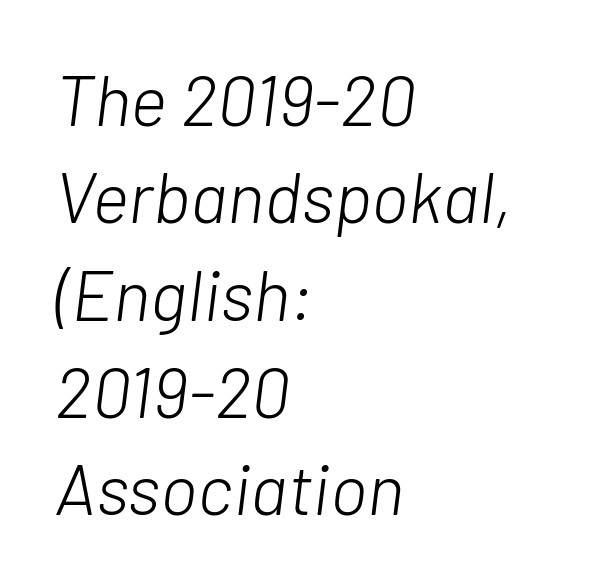
Look at the tracking — it's just the regular setting, nothing added. When letters slant like this, we call the style italic. Any mark beneath the type? The region is blank. Proportional: the letters do not fall into vertical columns.
